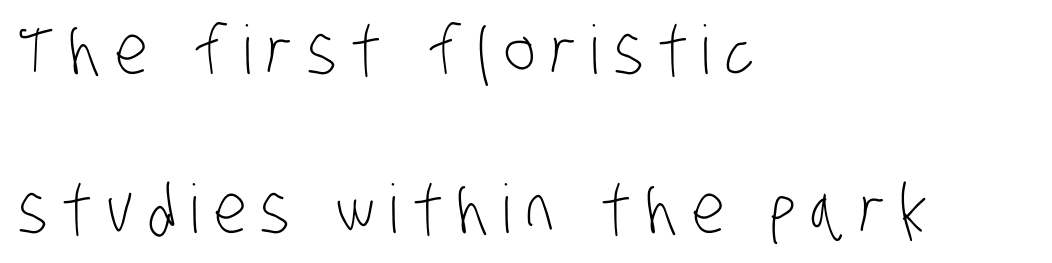
{"serif": "no", "bold": "no", "weight": "light", "width": "condensed", "stroke_contrast": "low", "x_height": "large", "monospaced": "no", "underline": "no", "align": "left", "line_spacing": "loose", "line_spacing_ratio": 2.37, "letter_spacing": "wide", "letter_spacing_em": 0.22, "glyph_px": 67}
